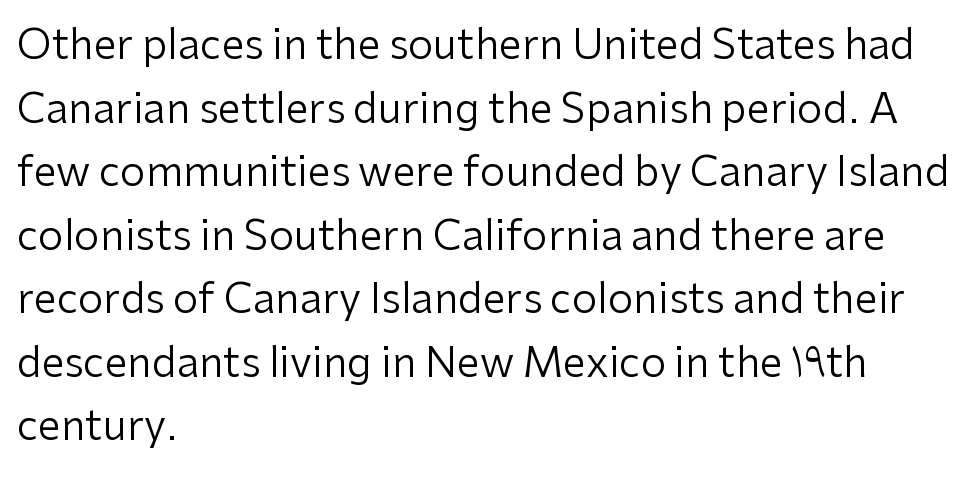
{"serif": "no", "italic": "no", "bold": "no", "weight": "regular", "width": "normal", "stroke_contrast": "low", "x_height": "medium", "monospaced": "no", "underline": "no", "align": "left", "line_spacing": "normal", "line_spacing_ratio": 1.55, "letter_spacing": "normal", "letter_spacing_em": 0.0, "glyph_px": 41}
